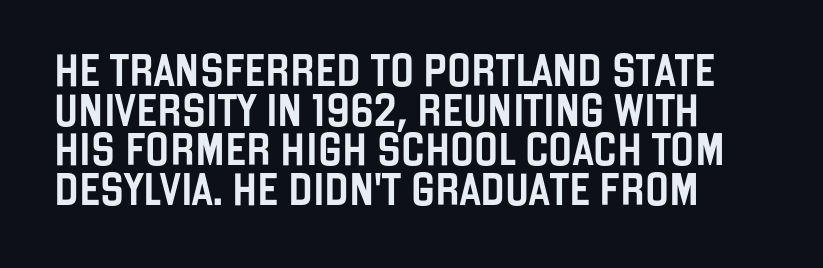
{"serif": "no", "italic": "no", "width": "condensed", "stroke_contrast": "low", "x_height": "large", "monospaced": "no", "underline": "no", "line_spacing_ratio": 1.24, "letter_spacing": "normal", "letter_spacing_em": 0.0, "glyph_px": 32}
